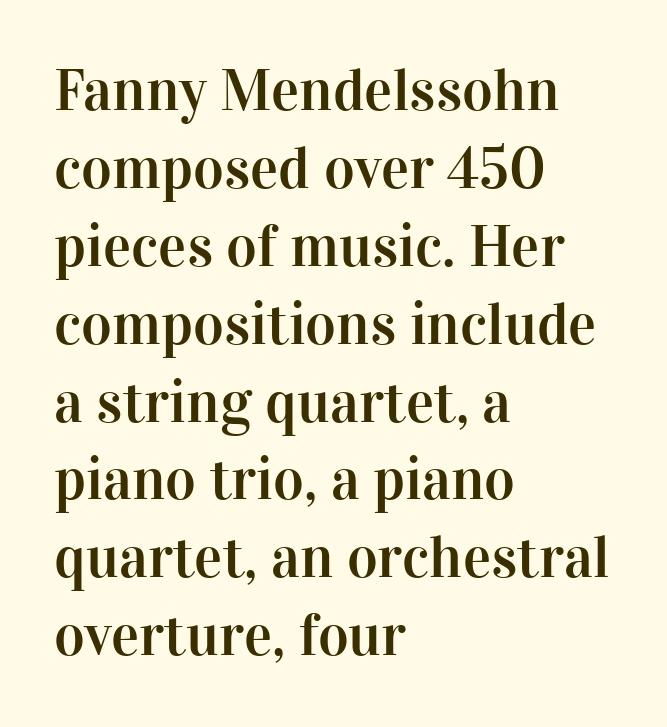
The image shows 59 px serif type, upright; set left-aligned, normal line spacing (1.32x), normal letter spacing, not underlined; high stroke contrast and a medium x-height.
